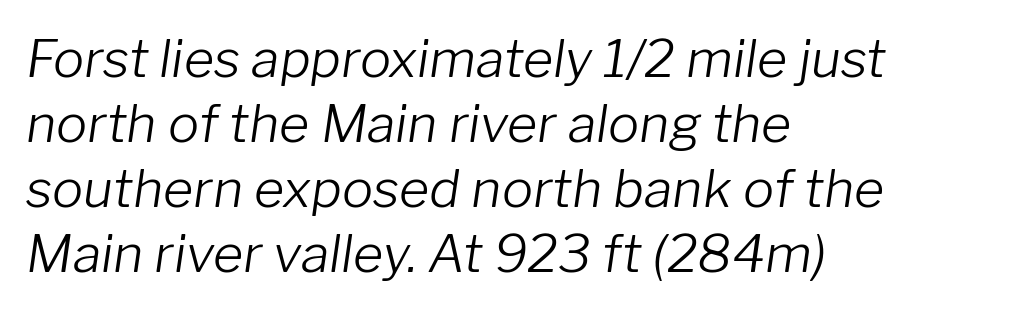
Q: Is the text bold? A: No.
Q: Is the text italic (slanted)? A: Yes, it leans right by about 8 degrees.
Q: Is the text underlined? A: No.
Q: How is the paragraph aligned? A: Left-aligned.
Q: Is the spacing between letters normal or unusually wide? A: Normal.
Q: Is the spacing between lines tight, normal or loose? A: Normal.
Q: Width (condensed, normal, or wide)? A: Normal.
Q: Stroke contrast? A: Low.
Q: x-height? A: Medium.
Q: Monospaced? A: No.
